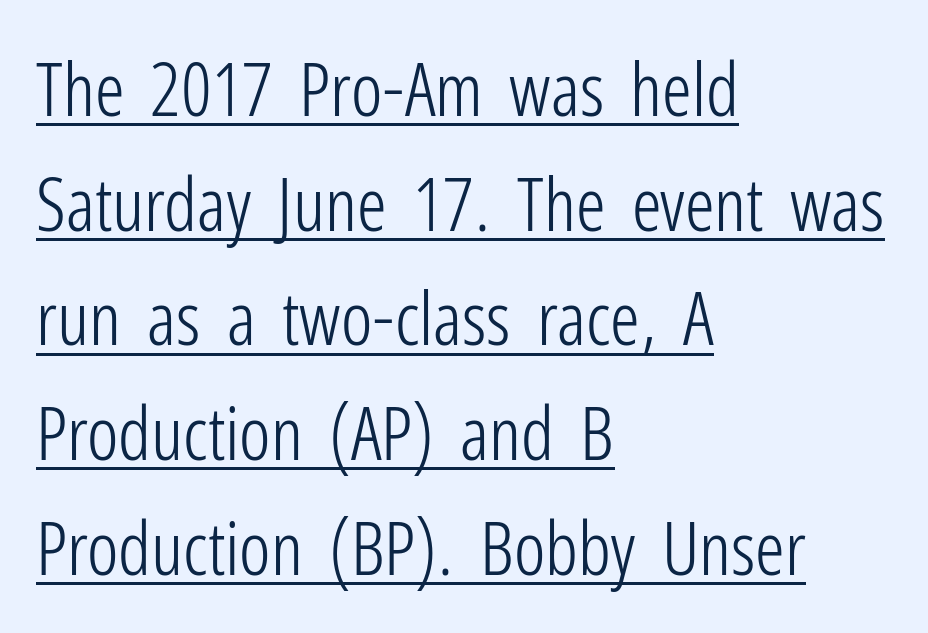
{"serif": "no", "italic": "no", "bold": "no", "weight": "light", "width": "condensed", "stroke_contrast": "low", "x_height": "medium", "monospaced": "no", "underline": "yes", "align": "left", "line_spacing": "normal", "line_spacing_ratio": 1.55, "letter_spacing": "normal", "letter_spacing_em": 0.0, "glyph_px": 74}
